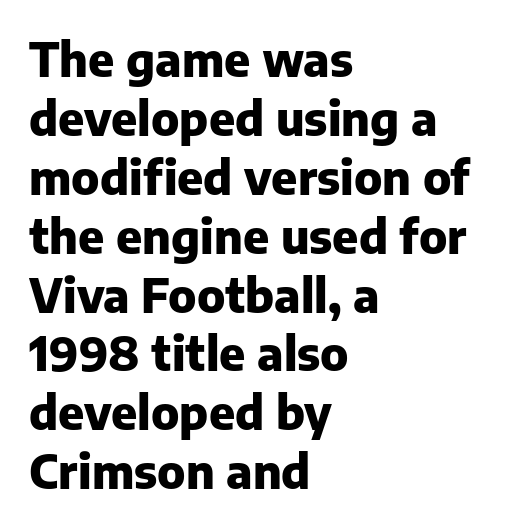
{"serif": "no", "italic": "no", "bold": "yes", "weight": "heavy", "width": "normal", "stroke_contrast": "low", "x_height": "medium", "monospaced": "no", "underline": "no", "align": "left", "line_spacing": "normal", "line_spacing_ratio": 1.28, "letter_spacing": "normal", "letter_spacing_em": 0.0, "glyph_px": 46}
